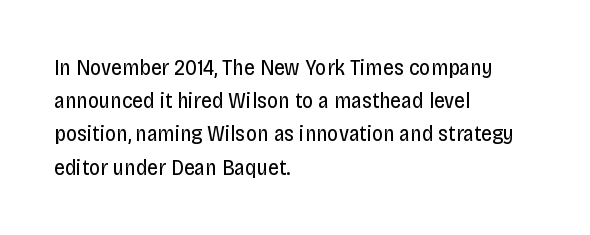
The image shows 22 px text type, upright; set left-aligned, normal line spacing (1.51x), normal letter spacing, not underlined.
